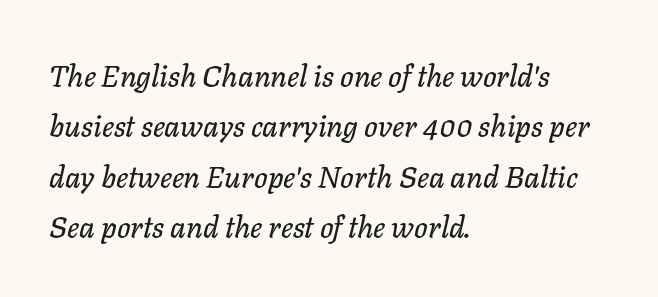
{"italic": "yes", "lean": "right", "slant_degrees": 11, "width": "normal", "stroke_contrast": "low", "x_height": "medium", "monospaced": "no", "underline": "no", "align": "left", "line_spacing": "normal", "line_spacing_ratio": 1.68, "letter_spacing": "normal", "letter_spacing_em": 0.0, "glyph_px": 30}
